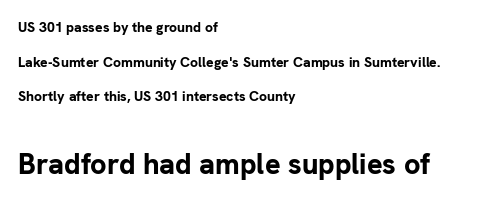
Q: Is the text bold? A: Yes.
Q: Is the text italic (slanted)? A: No, it is upright.
Q: Is the typeface a serif or a sans-serif typeface? A: Sans-serif.
Q: Is the text underlined? A: No.
Q: How is the paragraph aligned? A: Left-aligned.
Q: Is the spacing between letters normal or unusually wide? A: Normal.
Q: Is the spacing between lines tight, normal or loose? A: Loose.
Q: Which block of text is set in a larger size, the first (top) or the second (bottom)? A: The second (bottom) one.
Q: Width (condensed, normal, or wide)? A: Normal.
Q: Stroke contrast? A: Low.
Q: x-height? A: Medium.
Q: Monospaced? A: No.
